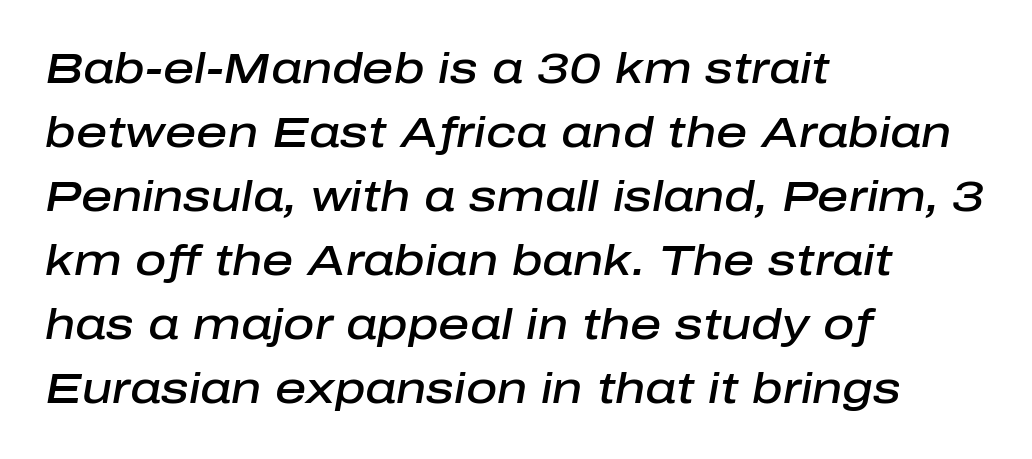
{"italic": "yes", "lean": "right", "slant_degrees": 10, "bold": "semi", "weight": "semibold", "width": "normal", "stroke_contrast": "low", "x_height": "medium", "monospaced": "no", "underline": "no", "align": "left", "line_spacing": "normal", "line_spacing_ratio": 1.49, "letter_spacing": "normal", "letter_spacing_em": 0.0, "glyph_px": 43}
